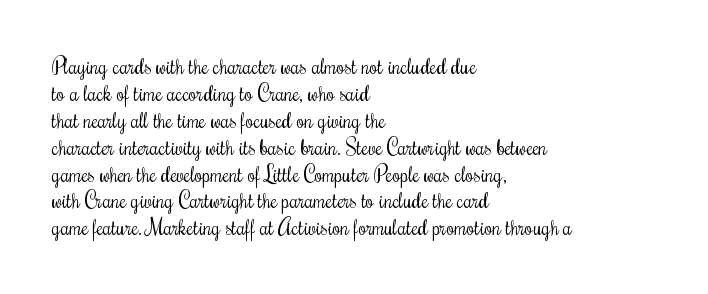
The image shows 21 px text type; set left-aligned, normal line spacing (1.28x), normal letter spacing, not underlined.
